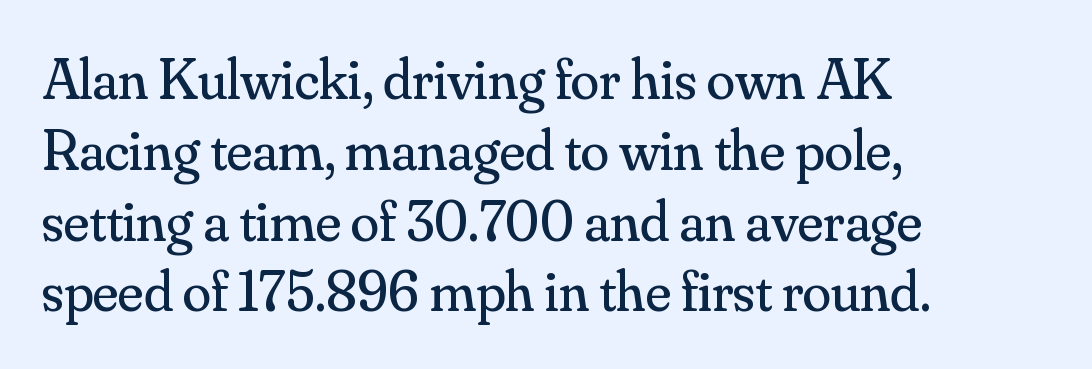
Q: Is the text bold? A: No.
Q: Is the text italic (slanted)? A: No, it is upright.
Q: Is the typeface a serif or a sans-serif typeface? A: Serif.
Q: Is the text underlined? A: No.
Q: How is the paragraph aligned? A: Left-aligned.
Q: Is the spacing between letters normal or unusually wide? A: Normal.
Q: Width (condensed, normal, or wide)? A: Normal.
Q: Stroke contrast? A: Medium.
Q: x-height? A: Small.
Q: Monospaced? A: No.
